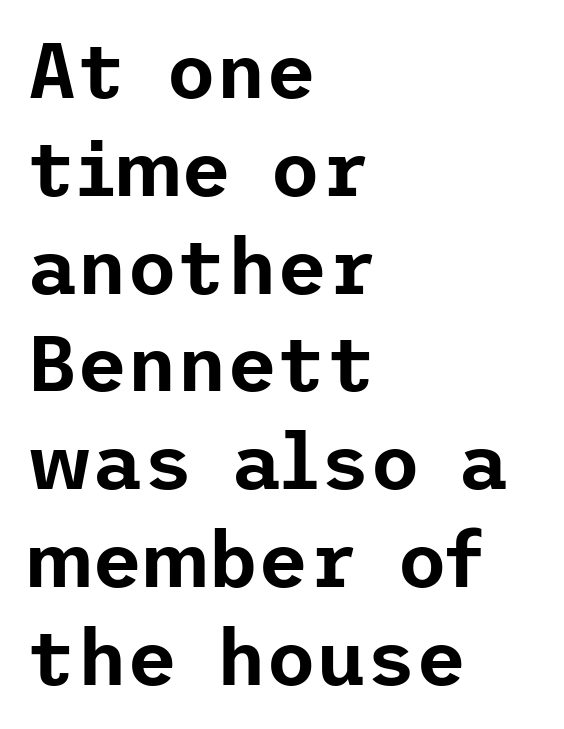
Q: Is the text italic (slanted)? A: No, it is upright.
Q: Is the typeface a serif or a sans-serif typeface? A: Sans-serif.
Q: Is the text underlined? A: No.
Q: How is the paragraph aligned? A: Left-aligned.
Q: Is the spacing between letters normal or unusually wide? A: Normal.
Q: Is the spacing between lines tight, normal or loose? A: Normal.
Q: Width (condensed, normal, or wide)? A: Normal.
Q: Stroke contrast? A: Low.
Q: x-height? A: Medium.
